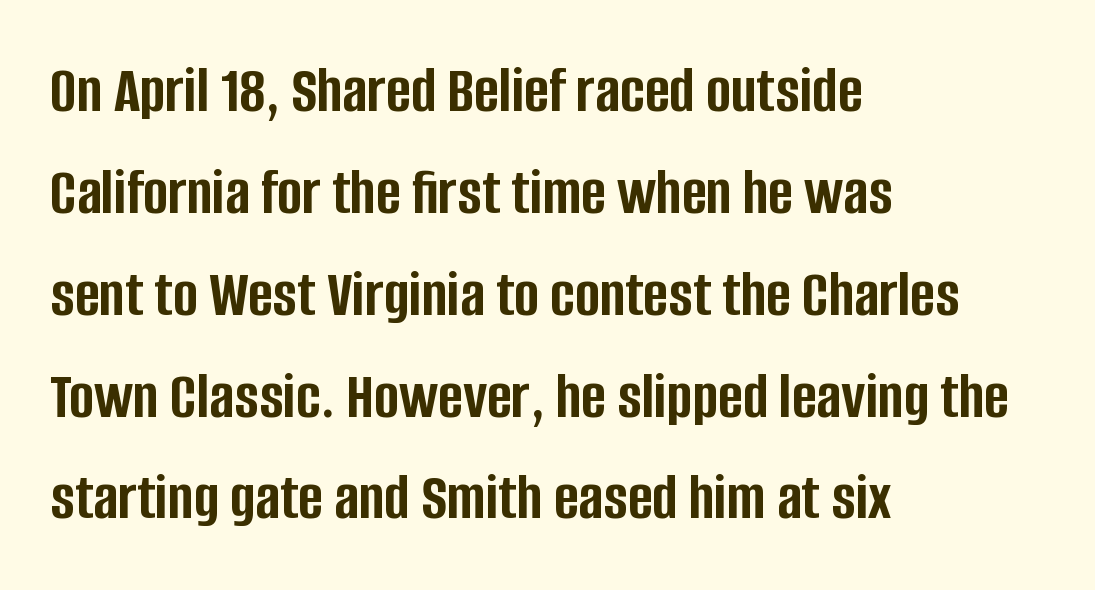
Between one letter and the next there's only the usual sliver of space. Serif or sans? Sans — the stroke terminals are bare. The face used here is proportionally spaced, like ordinary book or web type. Caption: multi-line text, flush left, ragged right. The sample has been set heavy, in full bold. Upright lettering throughout.
